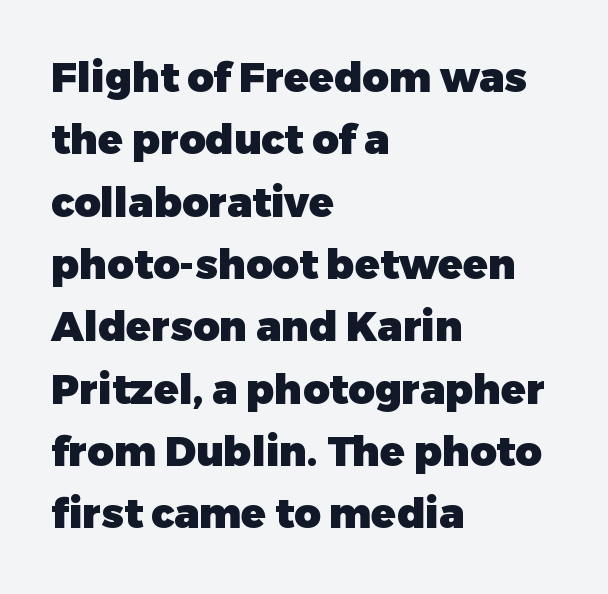
Q: Is the text bold? A: Yes.
Q: Is the text italic (slanted)? A: No, it is upright.
Q: Is the typeface a serif or a sans-serif typeface? A: Sans-serif.
Q: Is the text underlined? A: No.
Q: How is the paragraph aligned? A: Left-aligned.
Q: Is the spacing between letters normal or unusually wide? A: Normal.
Q: Is the spacing between lines tight, normal or loose? A: Normal.
Q: Width (condensed, normal, or wide)? A: Normal.
Q: Stroke contrast? A: Low.
Q: x-height? A: Medium.
Q: Monospaced? A: No.
